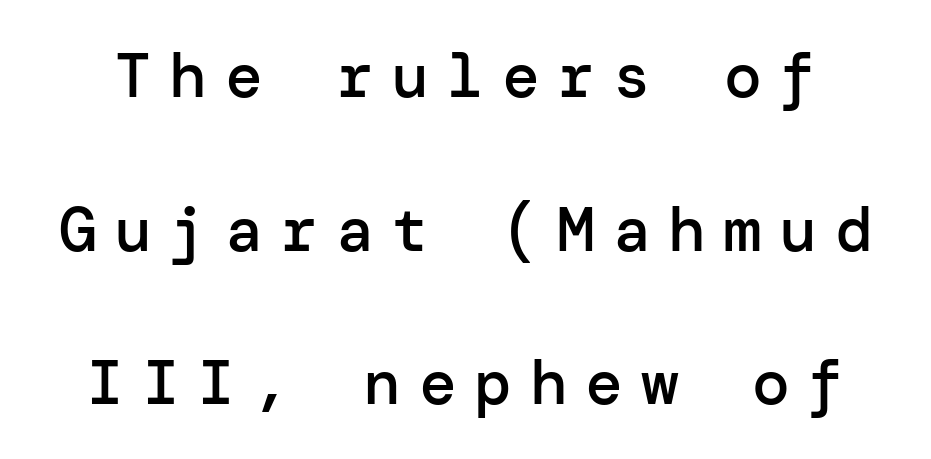
The image shows 63 px semibold sans-serif type, upright; set loose line spacing (2.44x), unusually wide letter spacing (+0.28 em), not underlined; low stroke contrast and a medium x-height.
